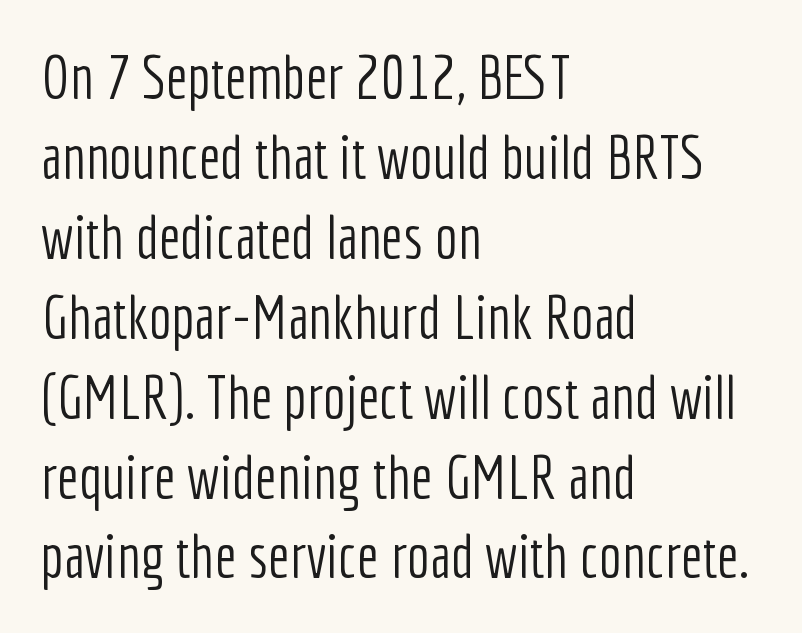
Each new line begins a customary step beneath the previous one. I'd call this a sans setting — the letters go barefoot. The zone under the glyphs is completely vacant. A typesetter would call this proportional, since set widths differ per character. Heaviness? Minimal to ordinary, like unemphasized prose. Typeset ragged right — the left edge is the straight one.
